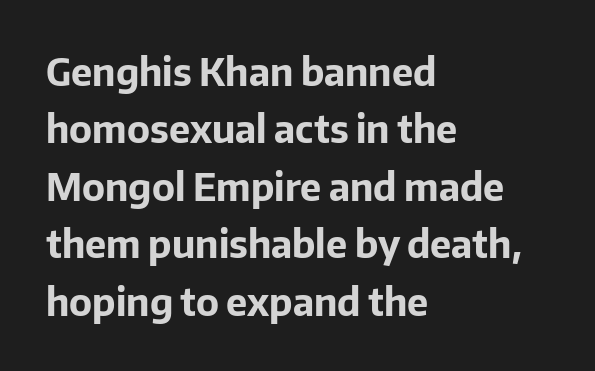
Q: Is the text bold? A: Yes.
Q: Is the text italic (slanted)? A: No, it is upright.
Q: Is the typeface a serif or a sans-serif typeface? A: Sans-serif.
Q: Is the text underlined? A: No.
Q: How is the paragraph aligned? A: Left-aligned.
Q: Is the spacing between letters normal or unusually wide? A: Normal.
Q: Is the spacing between lines tight, normal or loose? A: Normal.
Q: Width (condensed, normal, or wide)? A: Normal.
Q: Stroke contrast? A: Low.
Q: x-height? A: Medium.
Q: Monospaced? A: No.
